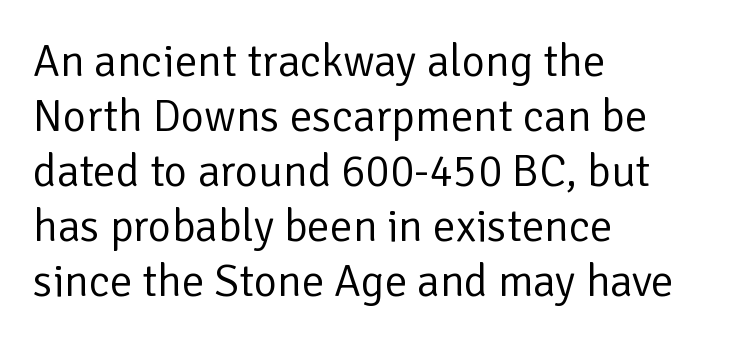
{"serif": "no", "italic": "no", "bold": "no", "weight": "regular", "width": "normal", "stroke_contrast": "low", "x_height": "medium", "monospaced": "no", "underline": "no", "align": "left", "line_spacing_ratio": 1.22, "letter_spacing": "normal", "letter_spacing_em": 0.0, "glyph_px": 45}
